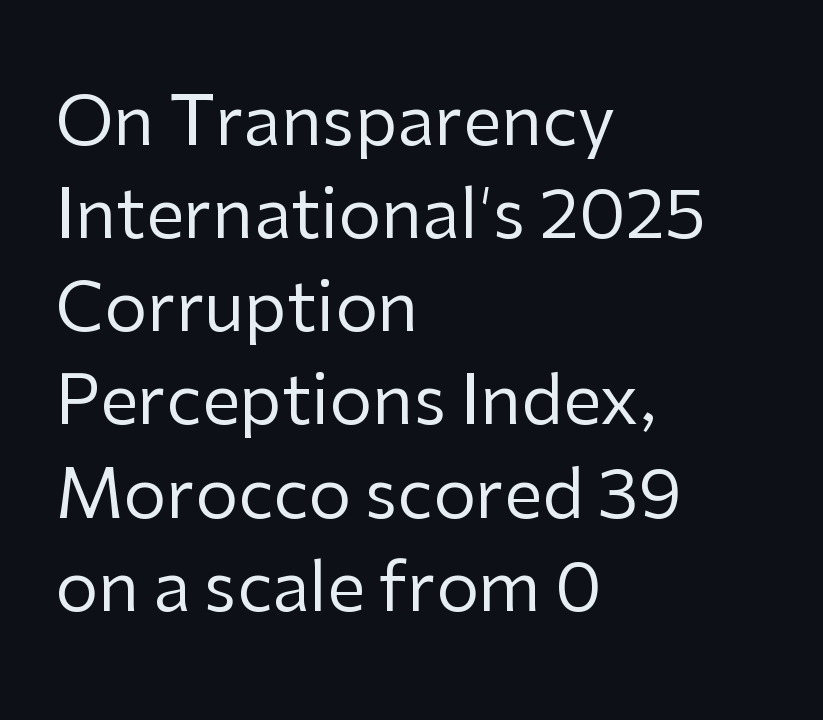
Proportional: the letters do not fall into vertical columns. How are the letters spaced? Ordinarily, with no added tracking. Baseline-to-baseline distance is the conventional proportion of letter height. The typography opts for an upright posture over an oblique one. Line starts are locked; line ends wander.
